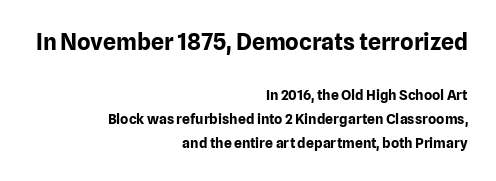
This is roman type, the default non-slanted kind. Alignment: flush right. The block sitting higher on the canvas is the one with enlarged characters. A clean baseline with only descenders dipping below it. Its strokes are broad and dark, the hallmark of bold type. The passage shown has conventional tracking throughout.
